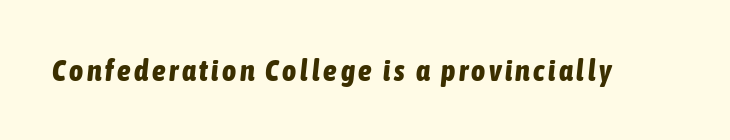
Weight check: bold — yes, fully. Varying glyph widths throughout — classic text-font behaviour. The gap between lines stays unmarked. When letters slant like this, we call the style italic.
